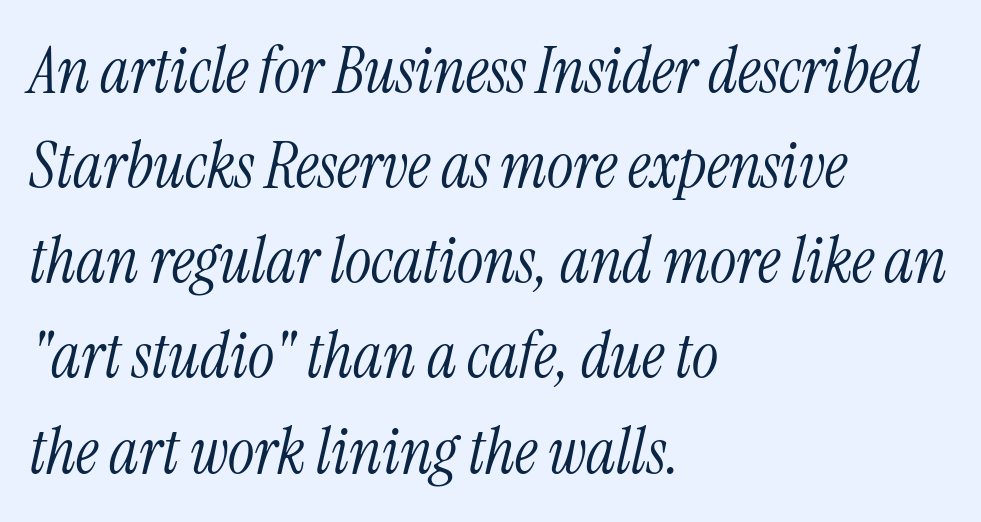
The rendering uses natural spacing where letterforms have individual widths. Plain, unruled lines of type. The characters are drawn with everyday or finer stroke widths. Leading matches the norm, producing a regular column.
